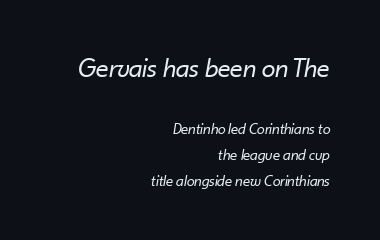
Proportional: the letters do not fall into vertical columns. When letters slant like this, we call the style italic. Words float on clear page, feet unadorned. The passage shown is not bold in any degree.
